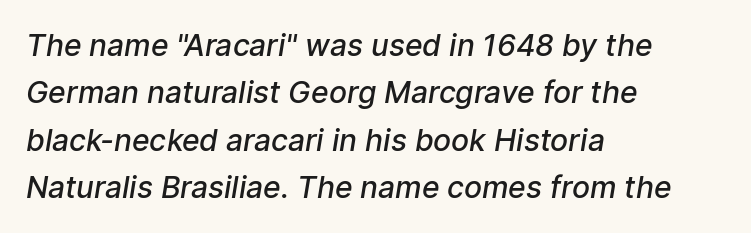
Q: Is the text bold? A: Semi-bold.
Q: Is the typeface a serif or a sans-serif typeface? A: Sans-serif.
Q: Is the text underlined? A: No.
Q: How is the paragraph aligned? A: Left-aligned.
Q: Is the spacing between letters normal or unusually wide? A: Normal.
Q: Is the spacing between lines tight, normal or loose? A: Normal.
Q: Width (condensed, normal, or wide)? A: Normal.
Q: Stroke contrast? A: Low.
Q: x-height? A: Medium.
Q: Monospaced? A: No.
